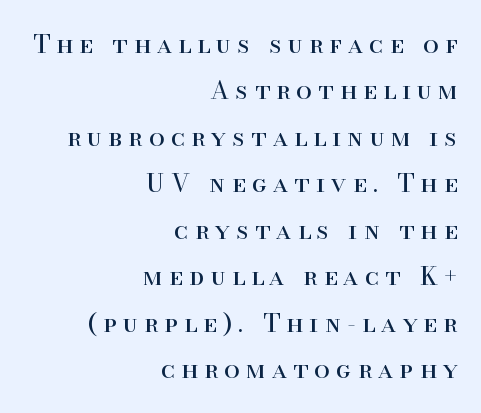
Q: Is the text bold? A: No.
Q: Is the text italic (slanted)? A: No, it is upright.
Q: Is the text underlined? A: No.
Q: How is the paragraph aligned? A: Right-aligned.
Q: Is the spacing between letters normal or unusually wide? A: Unusually wide.
